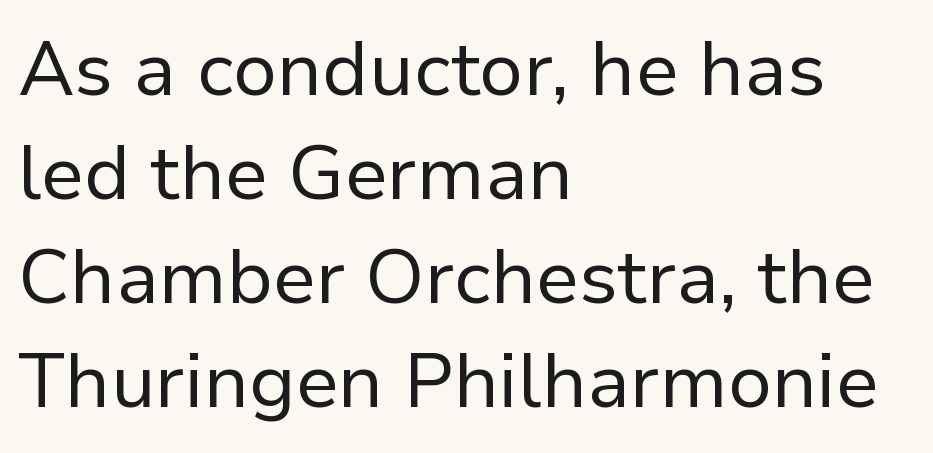
{"serif": "no", "italic": "no", "bold": "no", "weight": "regular", "width": "normal", "stroke_contrast": "low", "x_height": "medium", "monospaced": "no", "underline": "no", "align": "left", "line_spacing": "normal", "line_spacing_ratio": 1.37, "letter_spacing": "normal", "letter_spacing_em": 0.0, "glyph_px": 76}
